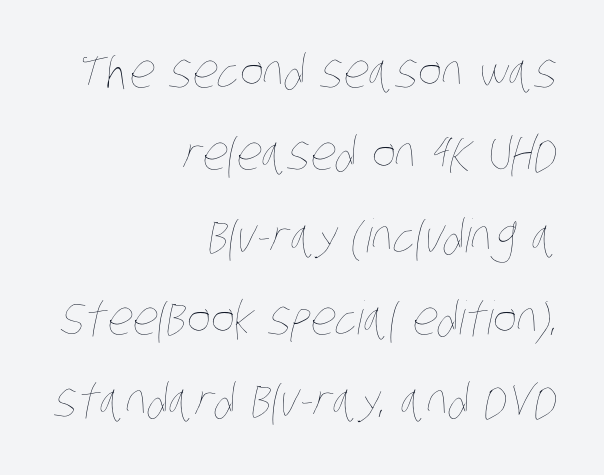
Q: Is the text bold? A: No.
Q: Is the text underlined? A: No.
Q: How is the paragraph aligned? A: Right-aligned.
Q: Is the spacing between letters normal or unusually wide? A: Normal.
Q: Width (condensed, normal, or wide)? A: Condensed.
Q: Stroke contrast? A: Low.
Q: x-height? A: Large.
Q: Monospaced? A: No.
